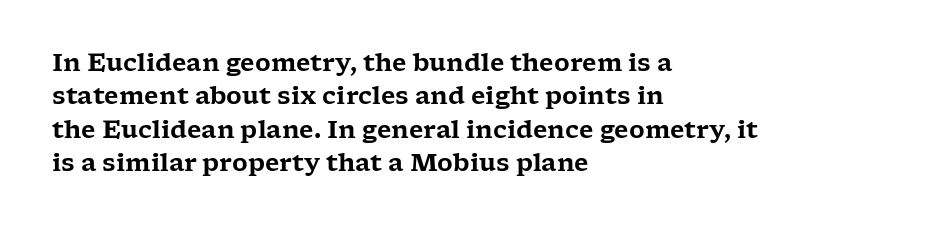
Style check: upright. Bare-footed words on every line. The passage shown has conventional tracking throughout. If you measured baseline to baseline, you'd find a middling distance. A student would call this left alignment; a typographer would say flush left, rag right.
